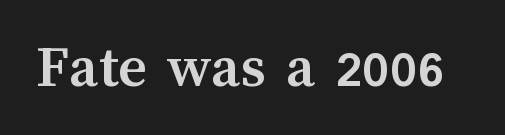
Tall strokes in this sample are plumb rather than angled. Thick stems and heavy bowls — unmistakably bold. The passage shown has conventional tracking throughout. Check under the words: just untouched page. Is this a fixed-width face? No — the glyphs have proportional, varying widths.
